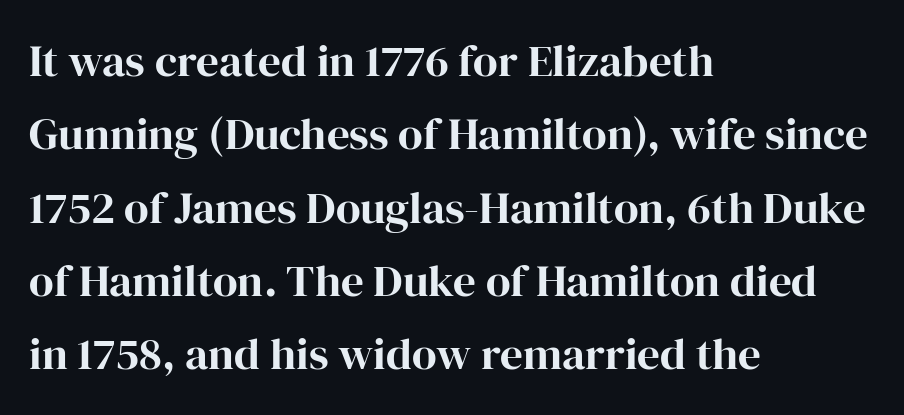
The rows are spaced the way most documents space them. Descenders hang freely into open space. A dark, heavy texture on the line: the type is bold. Classification — serif. Layout note: lines flush left.
